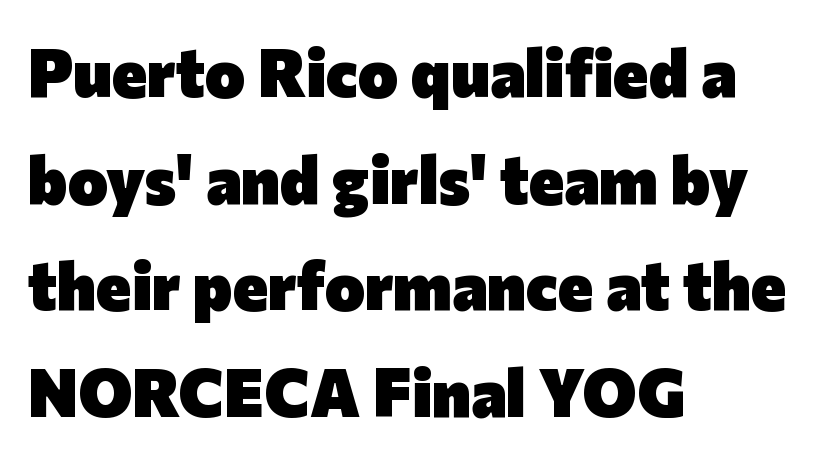
{"serif": "no", "italic": "no", "bold": "yes", "weight": "heavy", "width": "normal", "stroke_contrast": "low", "x_height": "medium", "monospaced": "no", "underline": "no", "align": "left", "line_spacing": "normal", "line_spacing_ratio": 1.59, "letter_spacing": "normal", "letter_spacing_em": 0.0, "glyph_px": 67}
